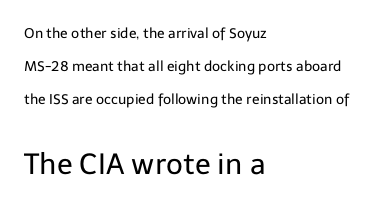
Q: Is the text bold? A: No.
Q: Is the text italic (slanted)? A: No, it is upright.
Q: Is the typeface a serif or a sans-serif typeface? A: Sans-serif.
Q: Is the text underlined? A: No.
Q: How is the paragraph aligned? A: Left-aligned.
Q: Is the spacing between letters normal or unusually wide? A: Normal.
Q: Is the spacing between lines tight, normal or loose? A: Loose.
Q: Which block of text is set in a larger size, the first (top) or the second (bottom)? A: The second (bottom) one.
Q: Width (condensed, normal, or wide)? A: Normal.
Q: Stroke contrast? A: Low.
Q: x-height? A: Medium.
Q: Monospaced? A: No.
